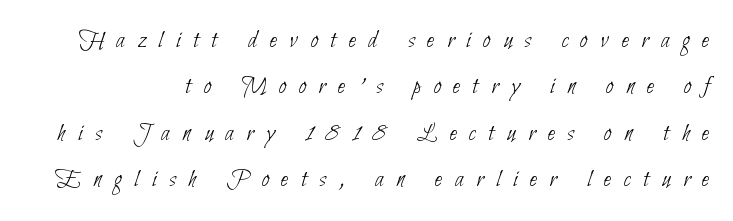
The tracking reads as deliberately expanded to a designer's eye. The face looks like a standard text weight, possibly lighter. Descenders are the only things crossing below the line.
